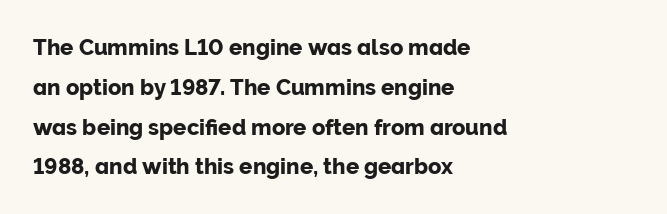
Q: Is the text italic (slanted)? A: No, it is upright.
Q: Is the text underlined? A: No.
Q: How is the paragraph aligned? A: Left-aligned.
Q: Is the spacing between letters normal or unusually wide? A: Normal.
